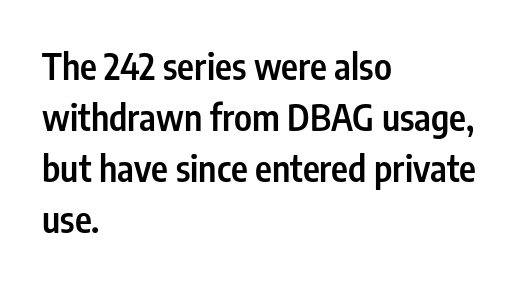
The image shows 36 px semibold, condensed sans-serif type, upright; set left-aligned, normal line spacing (1.42x), normal letter spacing, not underlined; low stroke contrast and a medium x-height.
